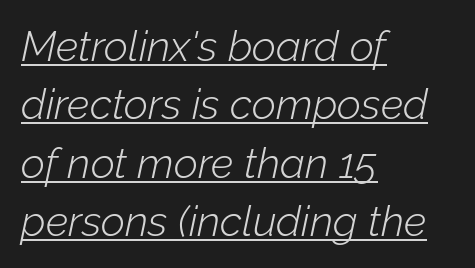
Q: Is the text bold? A: No.
Q: Is the text italic (slanted)? A: Yes, it leans right by about 12 degrees.
Q: Is the text underlined? A: Yes.
Q: How is the paragraph aligned? A: Left-aligned.
Q: Is the spacing between letters normal or unusually wide? A: Normal.
Q: Is the spacing between lines tight, normal or loose? A: Normal.
Q: Width (condensed, normal, or wide)? A: Normal.
Q: Stroke contrast? A: Low.
Q: x-height? A: Medium.
Q: Monospaced? A: No.
